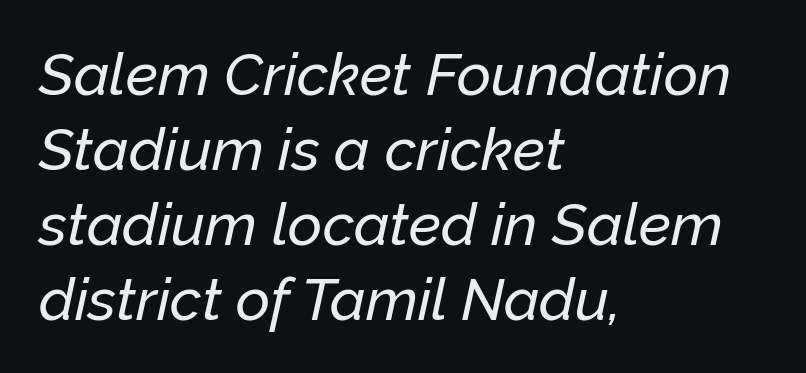
Q: Is the text italic (slanted)? A: Yes, it leans right by about 12 degrees.
Q: Is the text underlined? A: No.
Q: How is the paragraph aligned? A: Left-aligned.
Q: Is the spacing between letters normal or unusually wide? A: Normal.
Q: Is the spacing between lines tight, normal or loose? A: Normal.
Q: Width (condensed, normal, or wide)? A: Normal.
Q: Stroke contrast? A: Low.
Q: x-height? A: Medium.
Q: Monospaced? A: No.
